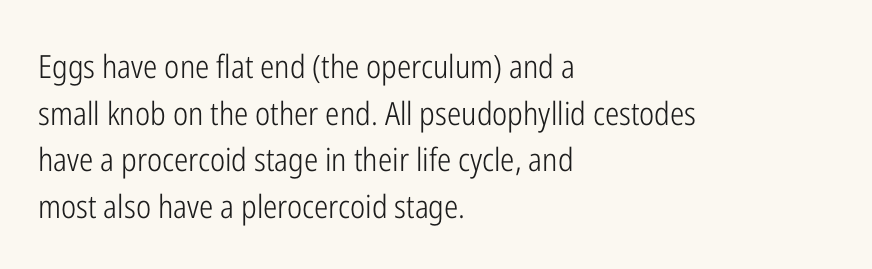
{"serif": "no", "italic": "no", "bold": "no", "weight": "light", "width": "condensed", "stroke_contrast": "low", "x_height": "medium", "monospaced": "no", "underline": "no", "align": "left", "line_spacing": "normal", "line_spacing_ratio": 1.46, "letter_spacing": "normal", "letter_spacing_em": 0.0, "glyph_px": 32}
